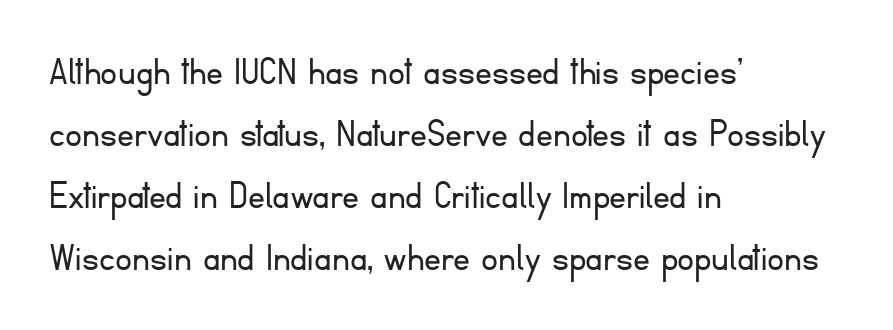
The image shows 42 px light sans-serif type, upright; set left-aligned, normal line spacing (1.48x), normal letter spacing, not underlined; low stroke contrast and a small x-height.
